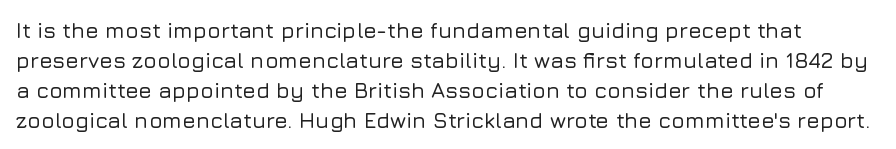
Spacing between characters is what you'd get straight out of the box. Unmarked baselines from the first word to the last. Summary of vertical rhythm: regular, with standard interline spacing. It's the straight-up-and-down kind of type.
